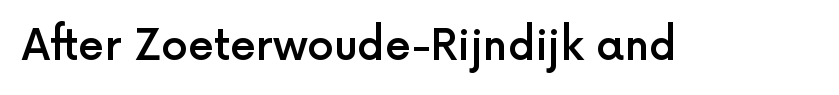
The gaps between neighbouring characters are ordinary and unremarkable. Slightly chunky letters — semibold, I'd say, not full bold. Ordinary non-slanted type is in use. Regarding serifs, this sample does without them. Is this a fixed-width face? No — the glyphs have proportional, varying widths. Check under the words: just untouched page.
